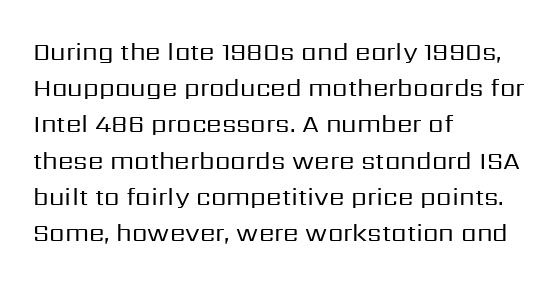
The cut favours lightness, reaching ordinary text weight at its darkest. Left-aligned paragraph, ragged on the right. There is no visible air inserted between adjacent glyphs. Has an underline been added? It has not. Upright lettering throughout. Leading matches the norm, producing a regular column.
